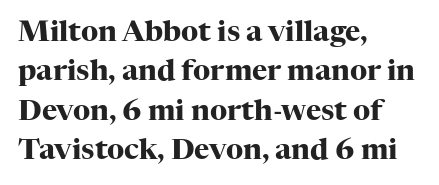
Q: Is the text bold? A: Yes.
Q: Is the text italic (slanted)? A: No, it is upright.
Q: Is the typeface a serif or a sans-serif typeface? A: Serif.
Q: Is the text underlined? A: No.
Q: How is the paragraph aligned? A: Left-aligned.
Q: Is the spacing between letters normal or unusually wide? A: Normal.
Q: Is the spacing between lines tight, normal or loose? A: Normal.
Q: Width (condensed, normal, or wide)? A: Normal.
Q: Stroke contrast? A: High.
Q: x-height? A: Medium.
Q: Monospaced? A: No.
